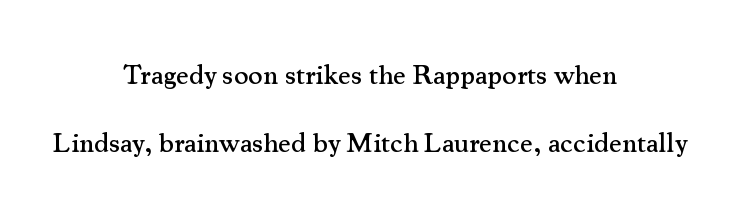
The image shows 28 px serif type, upright; set centered, loose line spacing (2.43x), normal letter spacing, not underlined; medium stroke contrast and a small x-height.
